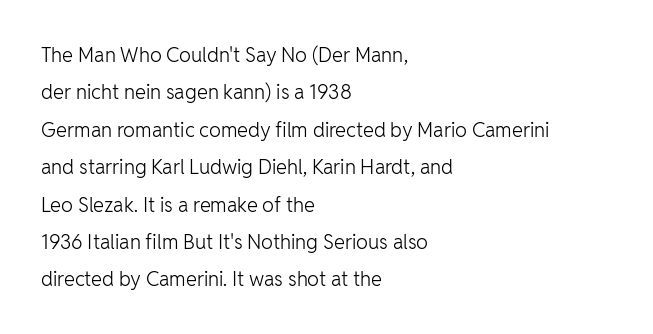
The image shows 20 px text type, upright; set left-aligned, line spacing 1.87x, normal letter spacing, not underlined.
